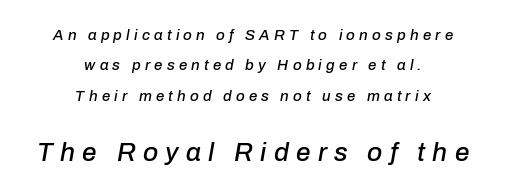
{"italic": "yes", "lean": "right", "slant_degrees": 10, "underline": "no", "align": "center", "line_spacing": "loose", "line_spacing_ratio": 2.02, "letter_spacing": "wide", "letter_spacing_em": 0.28, "larger_block": "second", "size_ratio": 1.73, "glyph_px": 26}
